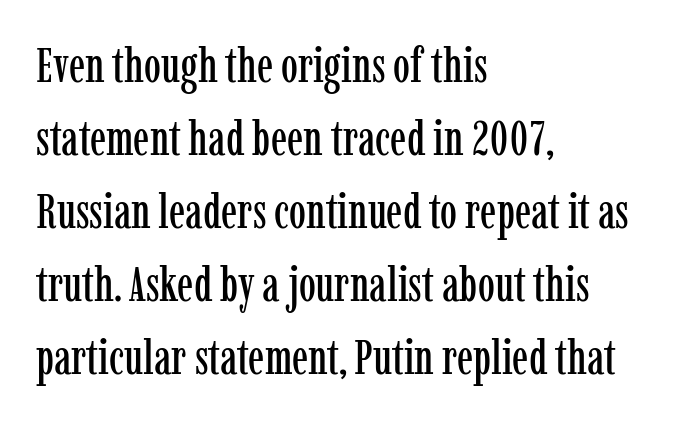
The image shows 48 px condensed serif type, upright; set left-aligned, normal line spacing (1.52x), normal letter spacing, not underlined; low stroke contrast and a medium x-height.
